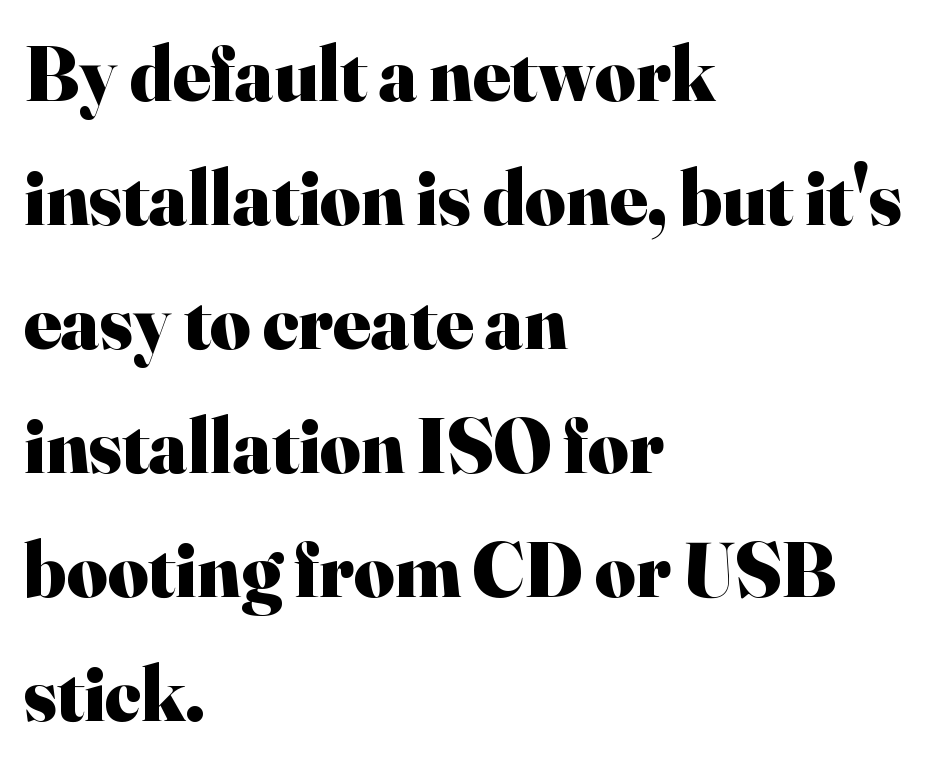
Q: Is the text bold? A: Yes.
Q: Is the text italic (slanted)? A: No, it is upright.
Q: Is the typeface a serif or a sans-serif typeface? A: Serif.
Q: Is the text underlined? A: No.
Q: How is the paragraph aligned? A: Left-aligned.
Q: Is the spacing between letters normal or unusually wide? A: Normal.
Q: Is the spacing between lines tight, normal or loose? A: Normal.
Q: Width (condensed, normal, or wide)? A: Normal.
Q: Stroke contrast? A: High.
Q: x-height? A: Small.
Q: Monospaced? A: No.
